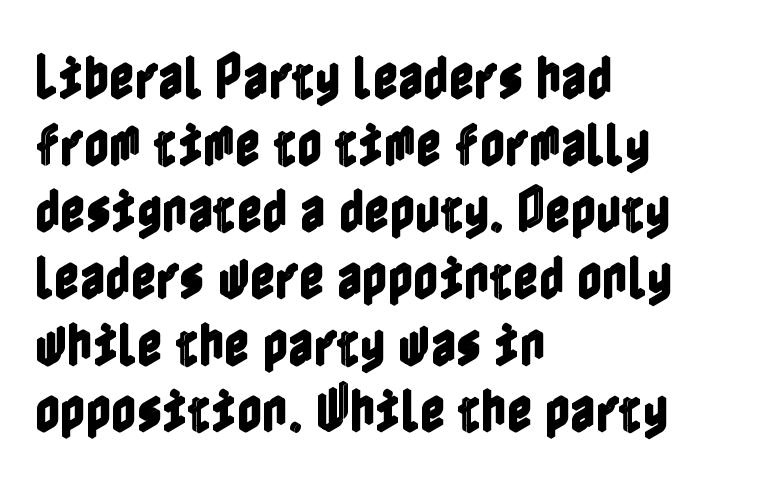
Do the letters lean? They stand straight. These lines are set flush left with a ragged right edge. Honestly, there is no underline to notice here at all. Inter-character spacing is left at the font's built-in metrics. Rows of type keep a routine distance in the vertical direction.
